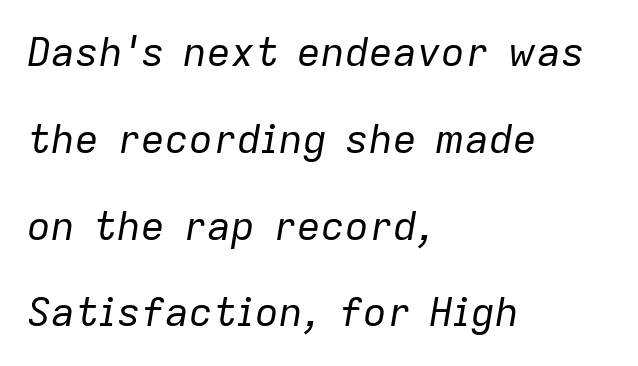
The passage shown has conventional tracking throughout. The leading is generous, giving the passage an open texture. Horizontally, the lines are justified to the leading edge only. Each row of text sits above clean, open space. Slanted lettering throughout.
